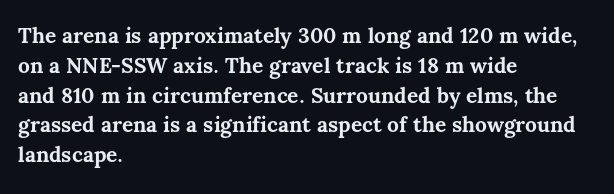
{"italic": "no", "bold": "yes", "underline": "no", "align": "left", "line_spacing": "normal", "line_spacing_ratio": 1.42, "letter_spacing": "normal", "letter_spacing_em": 0.0, "glyph_px": 21}
